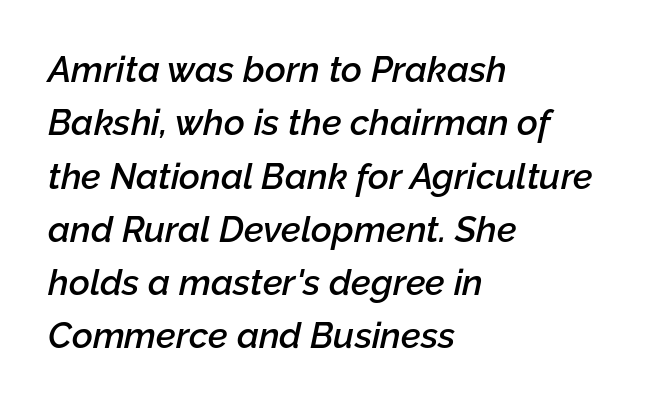
{"italic": "yes", "lean": "right", "slant_degrees": 12, "bold": "semi", "weight": "semibold", "width": "normal", "stroke_contrast": "low", "x_height": "medium", "monospaced": "no", "underline": "no", "align": "left", "line_spacing": "normal", "line_spacing_ratio": 1.48, "letter_spacing": "normal", "letter_spacing_em": 0.0, "glyph_px": 36}
